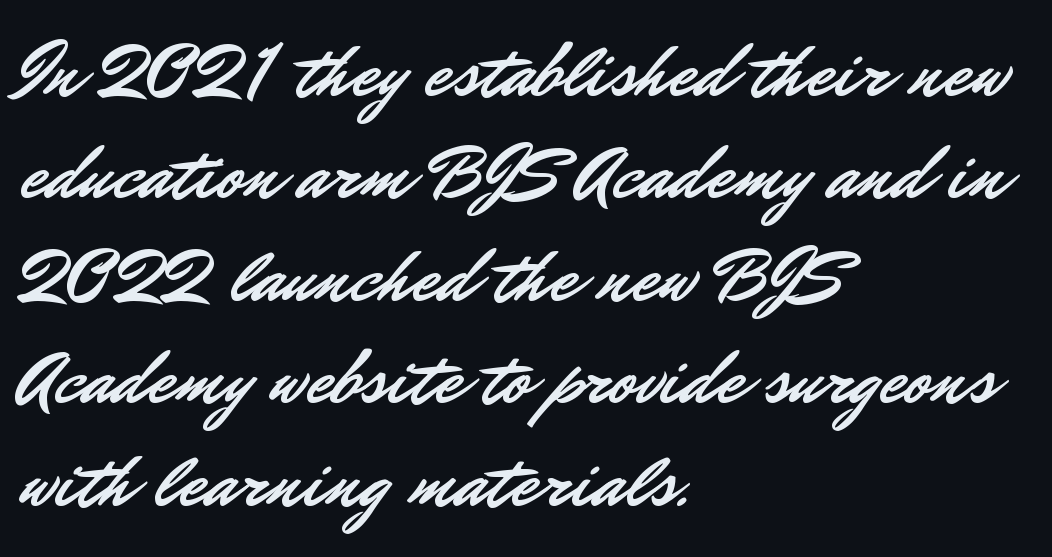
{"serif": "no", "width": "normal", "stroke_contrast": "low", "x_height": "small", "monospaced": "no", "underline": "no", "align": "left", "line_spacing": "normal", "line_spacing_ratio": 1.33, "letter_spacing": "normal", "letter_spacing_em": 0.0, "glyph_px": 77}
